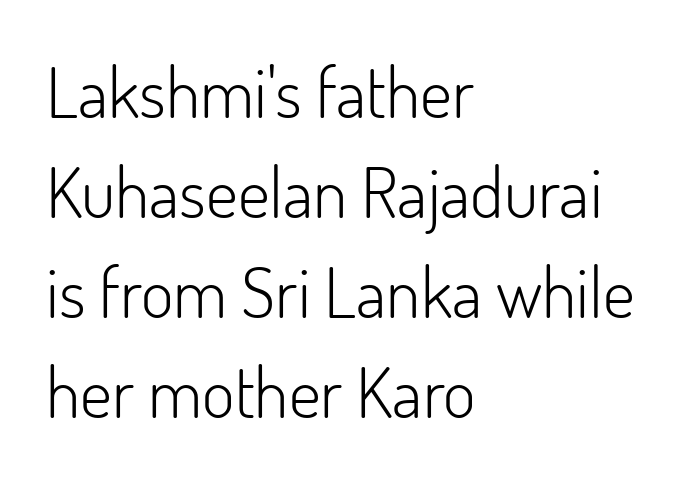
In terms of letterspacing, this is plain default setting. The passage shown is typeset with a sans-serif family. Check under the words: just untouched page. Ascenders rise straight up at ninety degrees. Quick note: interline space is typical. The compositor pushed each line to the left boundary.
